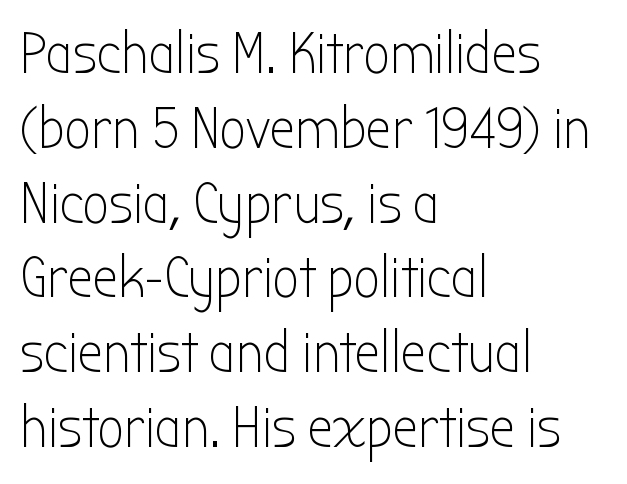
Q: Is the text bold? A: No.
Q: Is the text italic (slanted)? A: No, it is upright.
Q: Is the typeface a serif or a sans-serif typeface? A: Sans-serif.
Q: Is the text underlined? A: No.
Q: How is the paragraph aligned? A: Left-aligned.
Q: Is the spacing between letters normal or unusually wide? A: Normal.
Q: Is the spacing between lines tight, normal or loose? A: Normal.
Q: Width (condensed, normal, or wide)? A: Condensed.
Q: Stroke contrast? A: Low.
Q: x-height? A: Medium.
Q: Monospaced? A: No.
